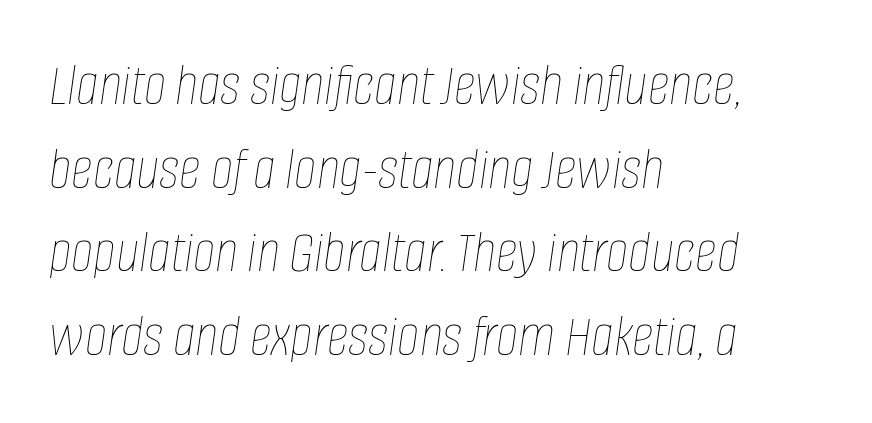
Spacing verdict: proportional, widths tailored to each character. The strip under each line holds only bare page. The typography opts for an oblique posture over an upright one. These glyphs show unthickened strokes, regular width or finer. Words appear dense and cohesive because spacing is normal.
